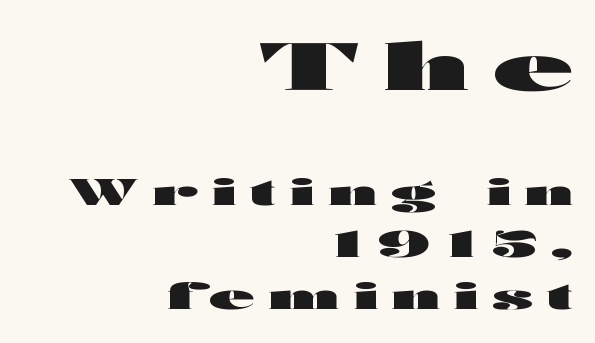
The image shows 65 px heavy, wide sans-serif type, upright; set right-aligned, normal line spacing (1.41x), unusually wide letter spacing (+0.39 em), not underlined; the first (top) block is 1.76x larger; high stroke contrast and a medium x-height.
